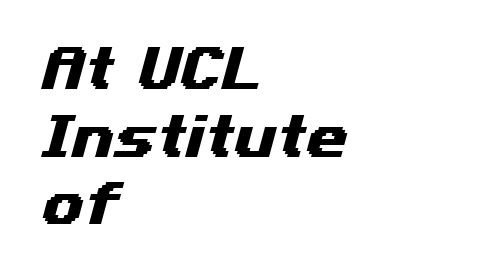
{"serif": "no", "width": "wide", "stroke_contrast": "medium", "x_height": "medium", "monospaced": "no", "underline": "no", "align": "left", "line_spacing": "normal", "line_spacing_ratio": 1.41, "letter_spacing": "normal", "letter_spacing_em": 0.0, "glyph_px": 48}
